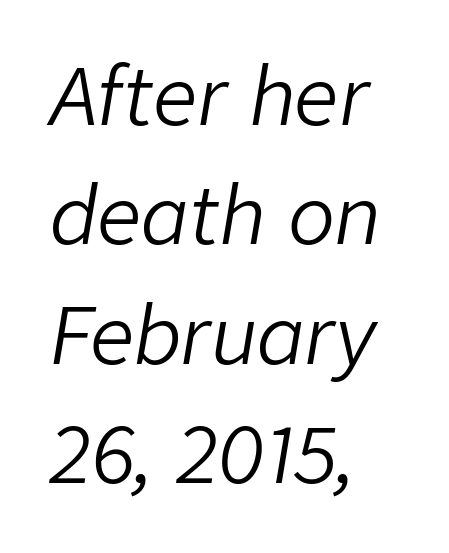
Q: Is the text bold? A: No.
Q: Is the text italic (slanted)? A: Yes, it leans right by about 9 degrees.
Q: Is the text underlined? A: No.
Q: How is the paragraph aligned? A: Left-aligned.
Q: Is the spacing between letters normal or unusually wide? A: Normal.
Q: Is the spacing between lines tight, normal or loose? A: Normal.
Q: Width (condensed, normal, or wide)? A: Normal.
Q: Stroke contrast? A: Low.
Q: x-height? A: Medium.
Q: Monospaced? A: No.
